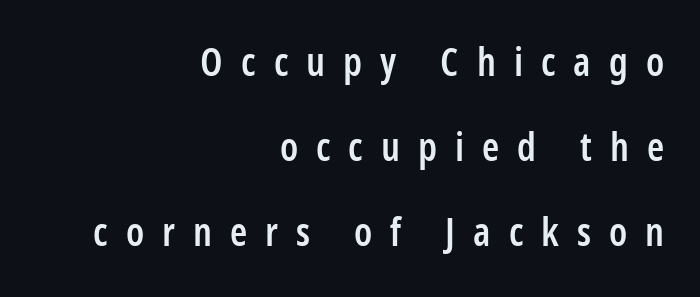
Q: Is the text bold? A: Semi-bold.
Q: Is the text italic (slanted)? A: No, it is upright.
Q: Is the typeface a serif or a sans-serif typeface? A: Sans-serif.
Q: Is the text underlined? A: No.
Q: How is the paragraph aligned? A: Right-aligned.
Q: Is the spacing between letters normal or unusually wide? A: Unusually wide.
Q: Is the spacing between lines tight, normal or loose? A: Loose.
Q: Width (condensed, normal, or wide)? A: Condensed.
Q: Stroke contrast? A: Low.
Q: x-height? A: Medium.
Q: Monospaced? A: No.
